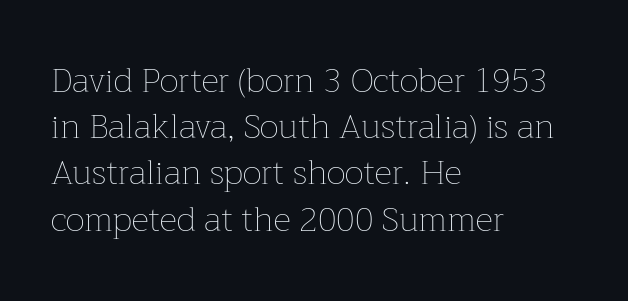
The image shows 34 px thin type, upright; set left-aligned, normal line spacing (1.36x), normal letter spacing, not underlined; low stroke contrast and a medium x-height.
